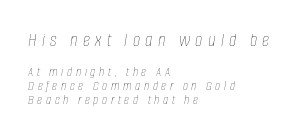
Q: Is the text bold? A: No.
Q: Is the text italic (slanted)? A: Yes, it leans right by about 8 degrees.
Q: Is the text underlined? A: No.
Q: How is the paragraph aligned? A: Left-aligned.
Q: Is the spacing between letters normal or unusually wide? A: Unusually wide.
Q: Is the spacing between lines tight, normal or loose? A: Tight.
Q: Which block of text is set in a larger size, the first (top) or the second (bottom)? A: The first (top) one.
